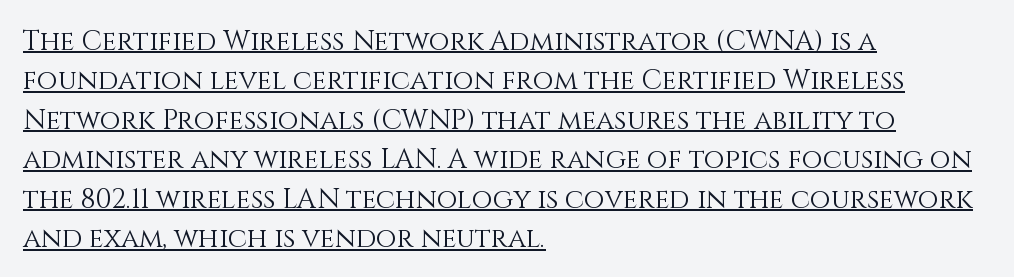
The ragged edge is on the right, which tells us the setting is flush left. The horizontal fit of the characters is conventional and even. Weight: regular or lighter. Notice how the stems are strictly vertical — no italics here. In terms of leading, this rendering sits right in the middle. In designer terms, the underline attribute is active on this setting.
